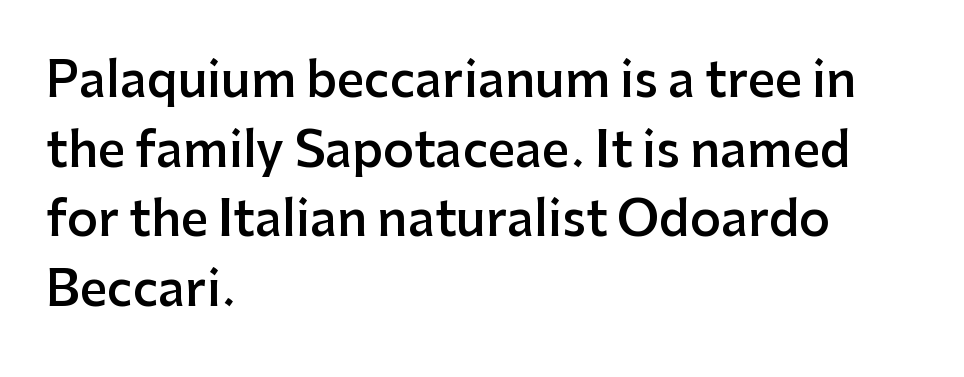
Honestly, there is no underline to notice here at all. Line starts are locked; line ends wander. This block has exactly the height ordinary leading produces. Letter spacing: default. Are there feet on the stems? There aren't — it's a sans.
